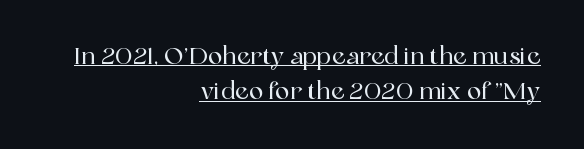
Q: Is the text italic (slanted)? A: No, it is upright.
Q: Is the text underlined? A: Yes.
Q: How is the paragraph aligned? A: Right-aligned.
Q: Is the spacing between letters normal or unusually wide? A: Normal.
Q: Is the spacing between lines tight, normal or loose? A: Normal.
